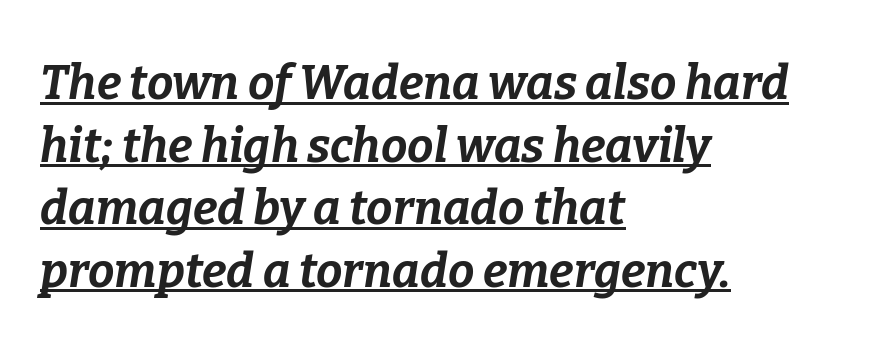
{"italic": "yes", "lean": "right", "slant_degrees": 9, "bold": "yes", "weight": "bold", "width": "normal", "stroke_contrast": "low", "x_height": "medium", "monospaced": "no", "underline": "yes", "align": "left", "line_spacing": "normal", "line_spacing_ratio": 1.33, "letter_spacing": "normal", "letter_spacing_em": 0.0, "glyph_px": 47}
